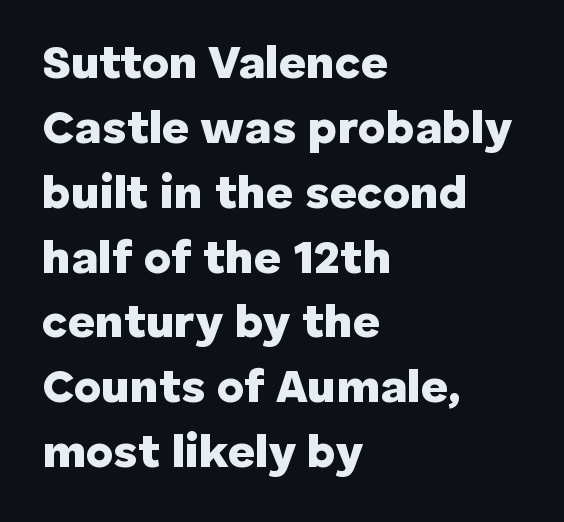
The image shows 47 px heavy sans-serif type, upright; set left-aligned, normal line spacing (1.38x), normal letter spacing, not underlined; low stroke contrast and a medium x-height.
